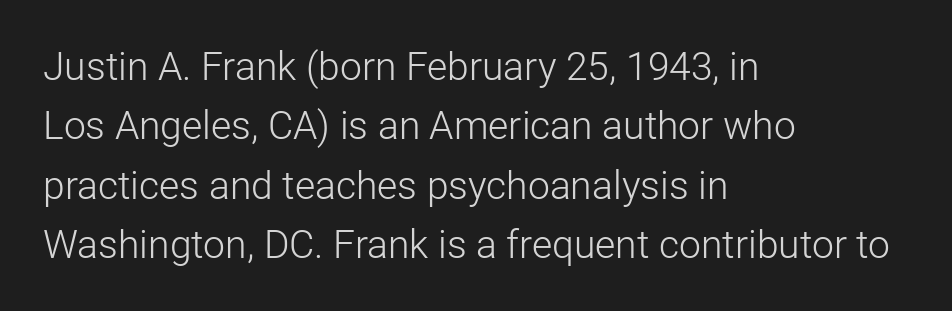
Q: Is the text bold? A: No.
Q: Is the text italic (slanted)? A: No, it is upright.
Q: Is the typeface a serif or a sans-serif typeface? A: Sans-serif.
Q: Is the text underlined? A: No.
Q: How is the paragraph aligned? A: Left-aligned.
Q: Is the spacing between letters normal or unusually wide? A: Normal.
Q: Is the spacing between lines tight, normal or loose? A: Normal.
Q: Width (condensed, normal, or wide)? A: Normal.
Q: Stroke contrast? A: Low.
Q: x-height? A: Medium.
Q: Monospaced? A: No.
